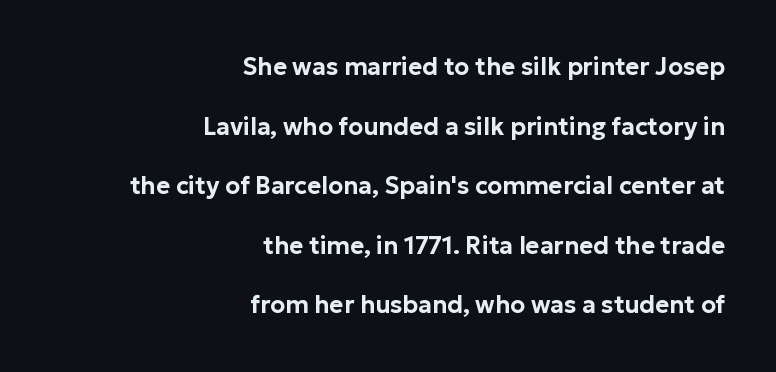
Q: Is the text italic (slanted)? A: No, it is upright.
Q: Is the text underlined? A: No.
Q: How is the paragraph aligned? A: Right-aligned.
Q: Is the spacing between letters normal or unusually wide? A: Normal.
Q: Is the spacing between lines tight, normal or loose? A: Loose.
